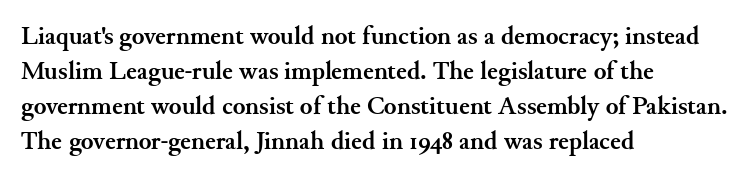
{"italic": "no", "bold": "yes", "underline": "no", "align": "left", "line_spacing": "normal", "line_spacing_ratio": 1.34, "letter_spacing": "normal", "letter_spacing_em": 0.0, "glyph_px": 26}
